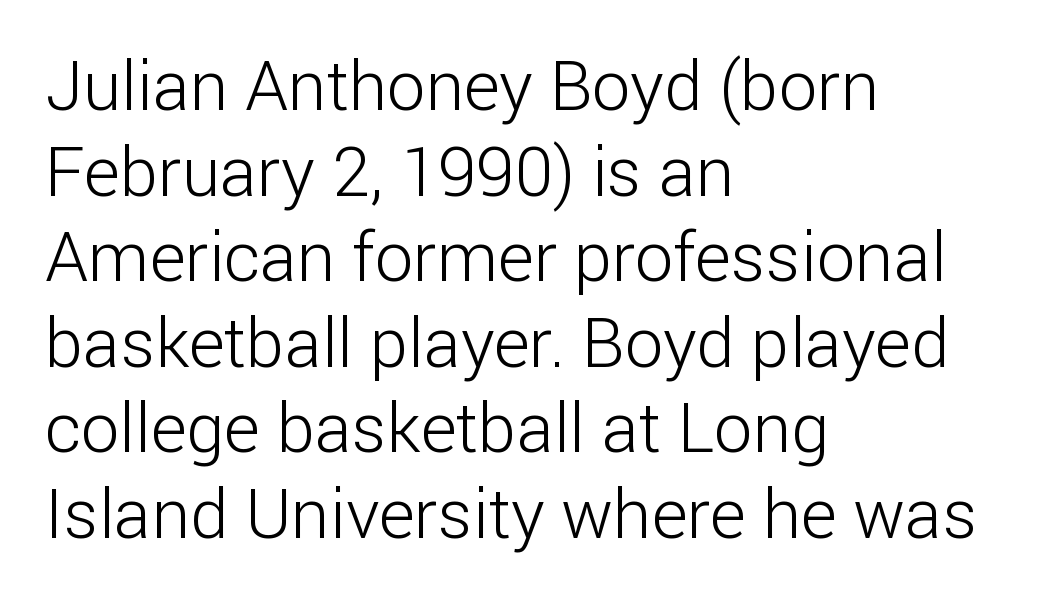
{"serif": "no", "italic": "no", "bold": "no", "weight": "light", "width": "normal", "stroke_contrast": "low", "x_height": "medium", "monospaced": "no", "underline": "no", "align": "left", "line_spacing_ratio": 1.24, "letter_spacing": "normal", "letter_spacing_em": 0.0, "glyph_px": 69}
